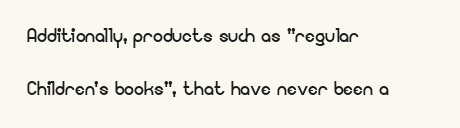
The image shows 25 px text type, upright; set left-aligned, loose line spacing (2.11x), normal letter spacing, not underlined.
